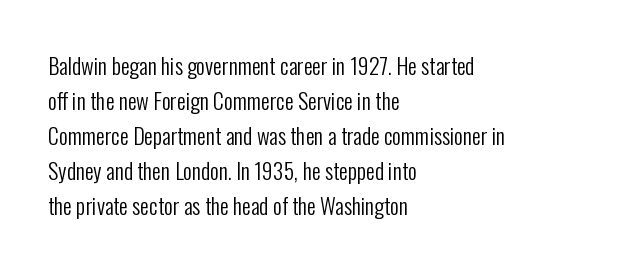
Q: Is the text bold? A: No.
Q: Is the text italic (slanted)? A: No, it is upright.
Q: Is the text underlined? A: No.
Q: How is the paragraph aligned? A: Left-aligned.
Q: Is the spacing between letters normal or unusually wide? A: Normal.
Q: Is the spacing between lines tight, normal or loose? A: Normal.
